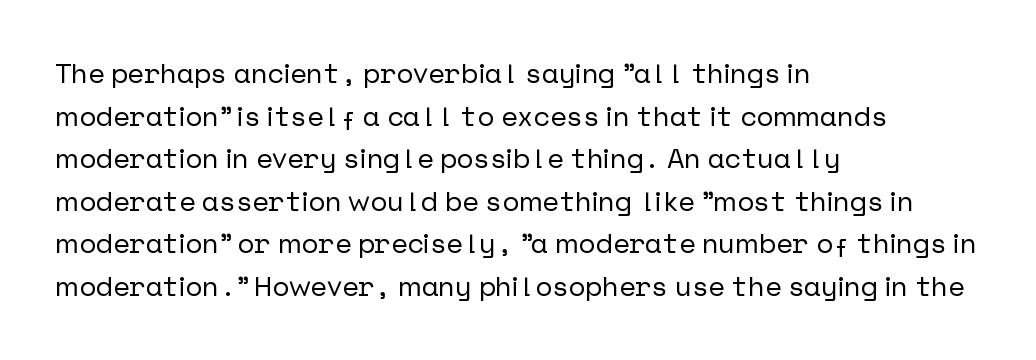
Q: Is the text italic (slanted)? A: No, it is upright.
Q: Is the typeface a serif or a sans-serif typeface? A: Sans-serif.
Q: Is the text underlined? A: No.
Q: How is the paragraph aligned? A: Left-aligned.
Q: Is the spacing between letters normal or unusually wide? A: Normal.
Q: Is the spacing between lines tight, normal or loose? A: Normal.
Q: Width (condensed, normal, or wide)? A: Normal.
Q: Stroke contrast? A: Low.
Q: x-height? A: Medium.
